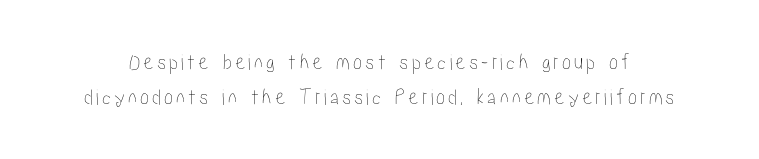
The image shows 23 px text type, upright; set normal line spacing (1.52x), not underlined.
